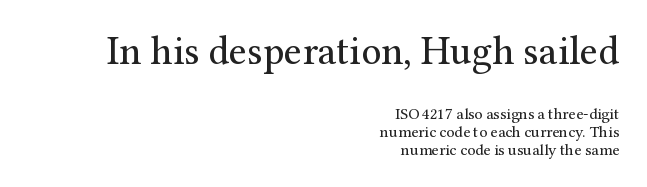
{"serif": "yes", "italic": "no", "bold": "no", "weight": "regular", "width": "normal", "stroke_contrast": "medium", "x_height": "medium", "monospaced": "no", "underline": "no", "align": "right", "line_spacing": "tight", "line_spacing_ratio": 1.11, "letter_spacing": "normal", "letter_spacing_em": 0.0, "larger_block": "first", "size_ratio": 2.5, "glyph_px": 40}
